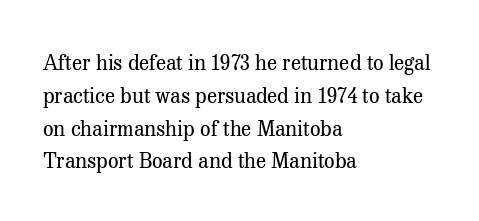
The image shows 21 px text type, upright; set left-aligned, normal line spacing (1.56x), normal letter spacing, not underlined.
